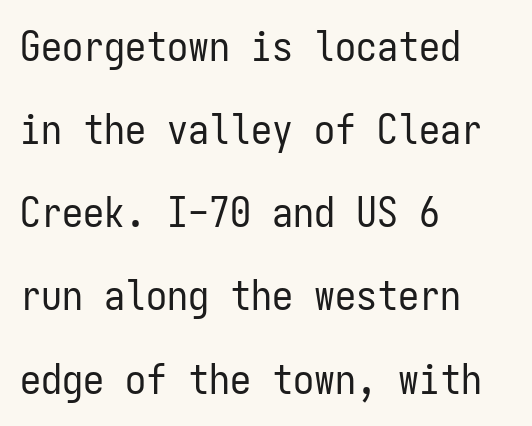
Q: Is the text bold? A: No.
Q: Is the text italic (slanted)? A: No, it is upright.
Q: Is the typeface a serif or a sans-serif typeface? A: Sans-serif.
Q: Is the text underlined? A: No.
Q: How is the paragraph aligned? A: Left-aligned.
Q: Is the spacing between letters normal or unusually wide? A: Normal.
Q: Is the spacing between lines tight, normal or loose? A: Loose.
Q: Width (condensed, normal, or wide)? A: Condensed.
Q: Stroke contrast? A: Low.
Q: x-height? A: Medium.
Q: Monospaced? A: Yes.
